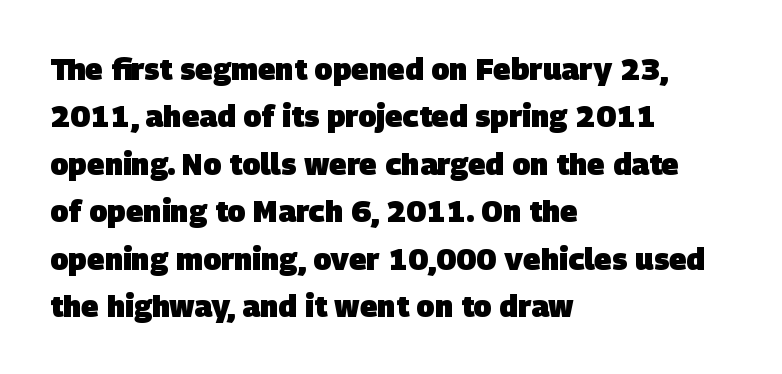
The image shows 30 px heavy sans-serif type; set left-aligned, normal line spacing (1.58x), normal letter spacing, not underlined; low stroke contrast and a large x-height.
